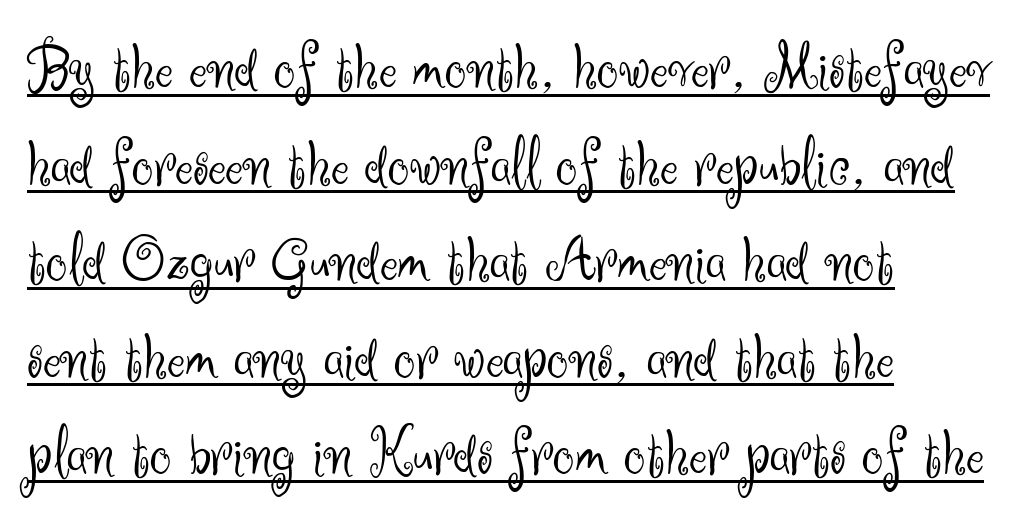
{"serif": "no", "italic": "no", "bold": "no", "weight": "light", "width": "normal", "stroke_contrast": "medium", "x_height": "small", "monospaced": "no", "underline": "yes", "align": "left", "line_spacing": "normal", "line_spacing_ratio": 1.42, "letter_spacing": "normal", "letter_spacing_em": 0.0, "glyph_px": 68}
